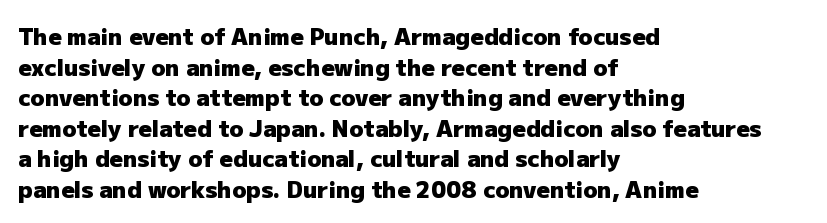
{"italic": "no", "bold": "yes", "underline": "no", "align": "left", "line_spacing": "normal", "line_spacing_ratio": 1.33, "letter_spacing": "normal", "letter_spacing_em": 0.0, "glyph_px": 23}
